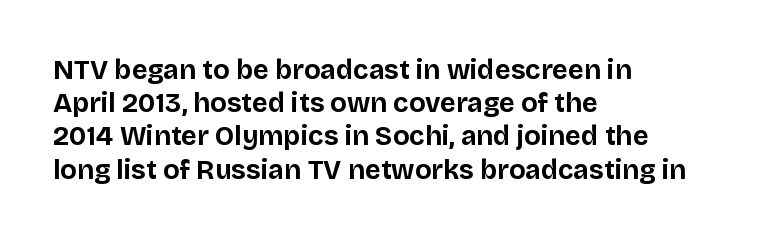
{"italic": "no", "bold": "yes", "underline": "no", "align": "left", "line_spacing_ratio": 1.23, "letter_spacing": "normal", "letter_spacing_em": 0.0, "glyph_px": 27}
